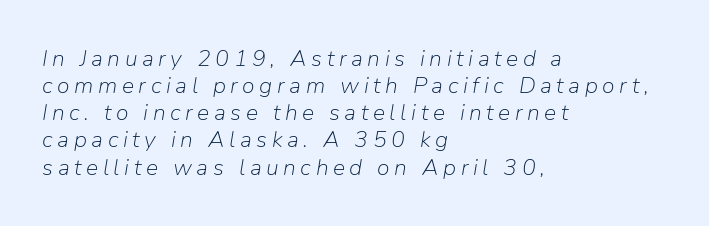
If you drew a ruler down the left edge, every line would touch it. Weight class: somewhere from thin through regular. Does the lettering tilt? It does — this is italic. Observe the wide spacing: letters keep a clear distance from each other. Rule under the text: the space is simply empty.
